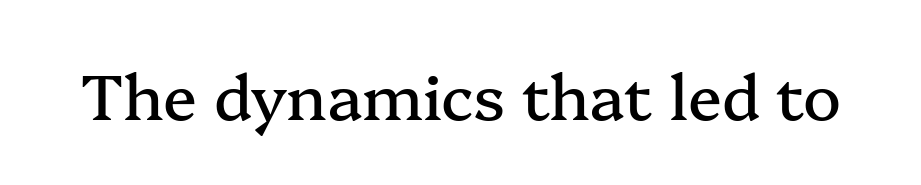
Descender tails drop into unmarked territory. In terms of letterform style, serifs are clearly present. You could not count columns in this text — the font is proportionally spaced. Every character sits straight up, as roman type does.
